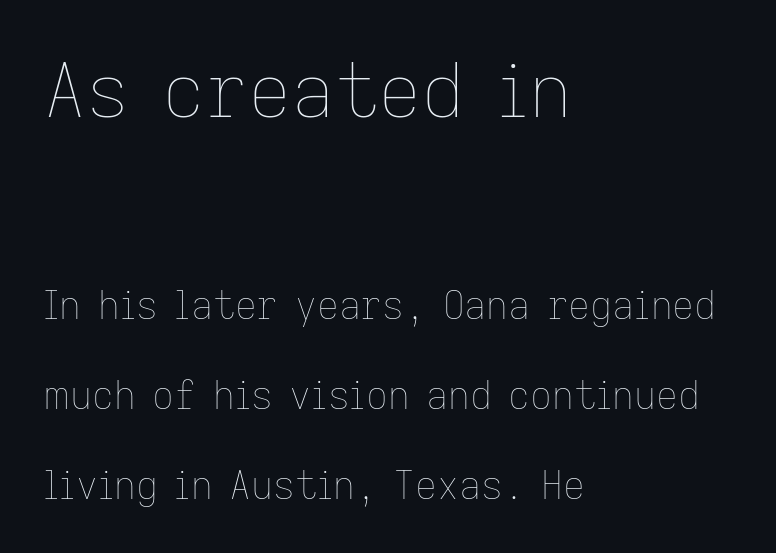
Tracking value appears to be zero — textbook default spacing. The strokes are not fattened; the text isn't bold. All the whitespace from short lines collects on the right. Quick note: not italic, upright.
